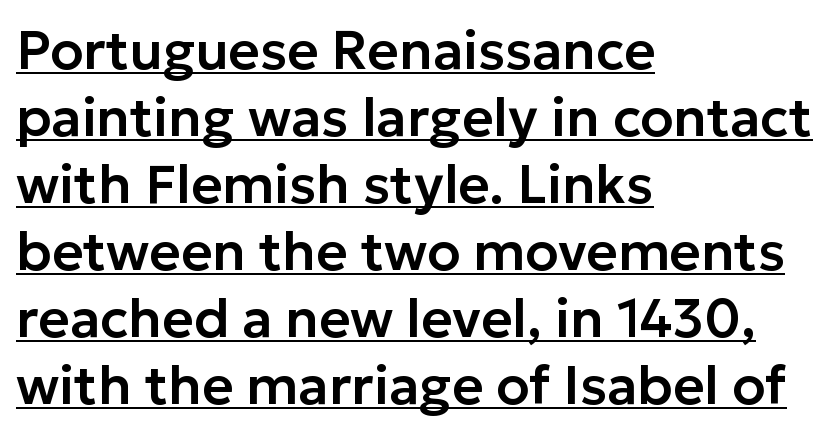
The lettering stays uniformly vertical, giving the passage a roman look. Type style note: lacks serifs. Somebody hit Ctrl+U on this one — the words are underlined. Each letter keeps its own natural width here, so spacing adapts to shape. Words appear dense and cohesive because spacing is normal.
